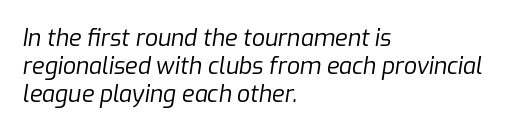
Has an underline been added? It has not. Line beginnings align vertically; line endings do not. Characters are canted at an angle relative to the baseline's perpendicular. Tracking value appears to be zero — textbook default spacing.
